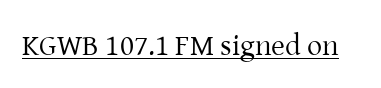
The image shows 30 px regular-weight serif type, upright; set normal letter spacing, underlined; low stroke contrast and a medium x-height.
